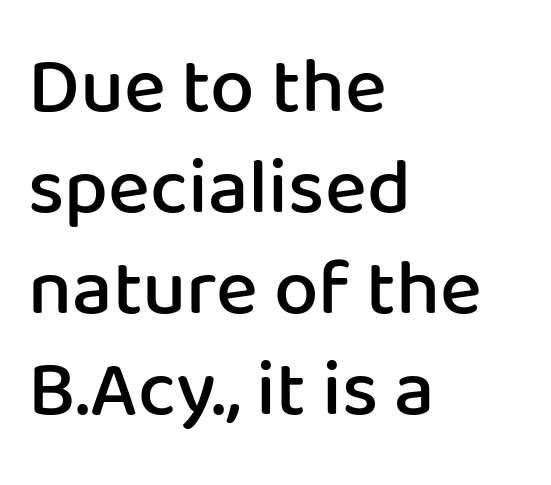
Q: Is the text bold? A: Semi-bold.
Q: Is the text italic (slanted)? A: No, it is upright.
Q: Is the typeface a serif or a sans-serif typeface? A: Sans-serif.
Q: Is the text underlined? A: No.
Q: How is the paragraph aligned? A: Left-aligned.
Q: Is the spacing between letters normal or unusually wide? A: Normal.
Q: Is the spacing between lines tight, normal or loose? A: Normal.
Q: Width (condensed, normal, or wide)? A: Normal.
Q: Stroke contrast? A: Low.
Q: x-height? A: Medium.
Q: Monospaced? A: No.
